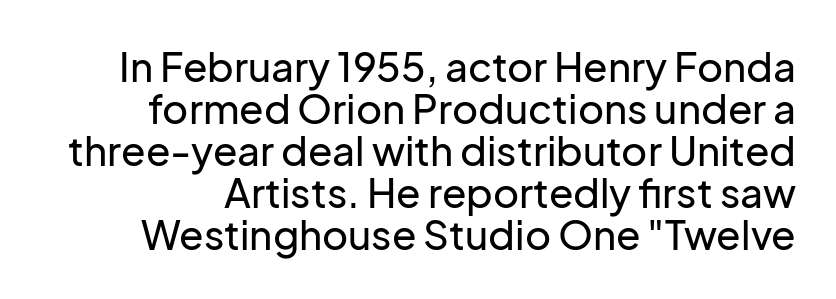
Letter spacing: default. This is roman type, the default non-slanted kind. Proportional: the letters do not fall into vertical columns. Plain, unruled lines of type.
